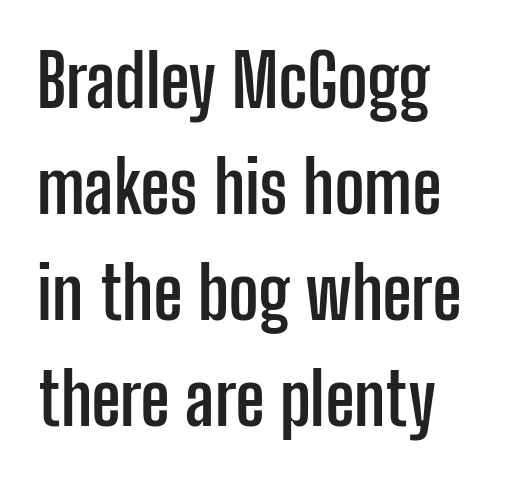
{"serif": "no", "italic": "no", "bold": "yes", "weight": "semibold", "width": "condensed", "stroke_contrast": "low", "x_height": "medium", "monospaced": "no", "underline": "no", "align": "left", "line_spacing": "normal", "line_spacing_ratio": 1.47, "letter_spacing": "normal", "letter_spacing_em": 0.0, "glyph_px": 72}
